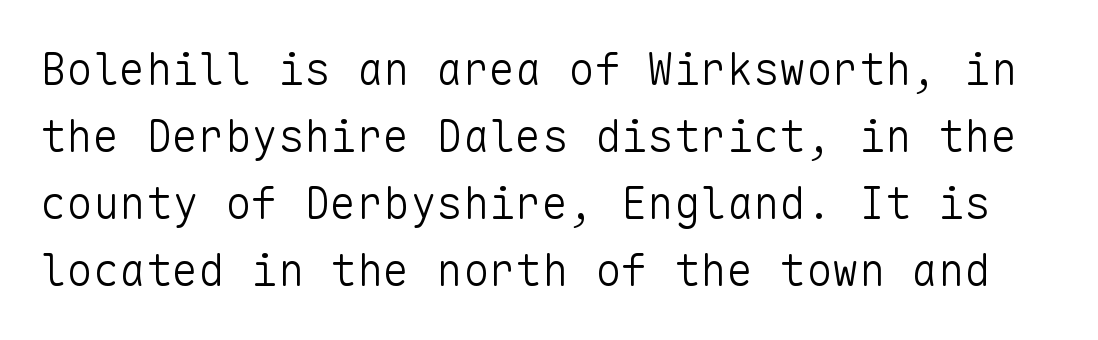
{"serif": "no", "italic": "no", "bold": "no", "weight": "light", "width": "normal", "stroke_contrast": "low", "x_height": "medium", "monospaced": "yes", "underline": "no", "line_spacing": "normal", "line_spacing_ratio": 1.52, "letter_spacing": "normal", "letter_spacing_em": 0.0, "glyph_px": 44}
